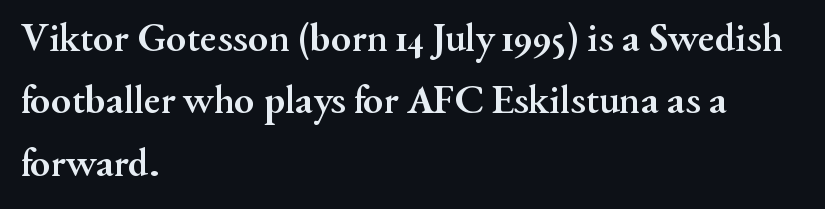
It's the straight-up-and-down kind of type. Just letters on the line, the space beneath them empty. The passage shown is emphatically bold. Notice how descenders clear the ascenders below comfortably — that's standard leading. Observe the ordinary spacing: letters are neighbours, not strangers. Yep, those are serifs on the letters.
